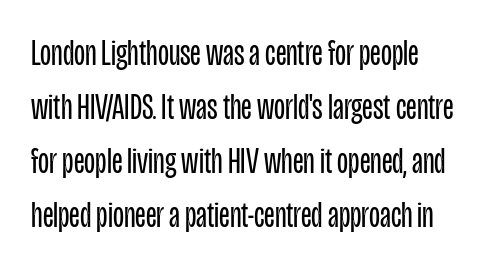
Q: Is the text bold? A: No.
Q: Is the text italic (slanted)? A: No, it is upright.
Q: Is the typeface a serif or a sans-serif typeface? A: Sans-serif.
Q: Is the text underlined? A: No.
Q: How is the paragraph aligned? A: Left-aligned.
Q: Is the spacing between letters normal or unusually wide? A: Normal.
Q: Is the spacing between lines tight, normal or loose? A: Normal.
Q: Width (condensed, normal, or wide)? A: Condensed.
Q: Stroke contrast? A: Low.
Q: x-height? A: Large.
Q: Monospaced? A: No.
